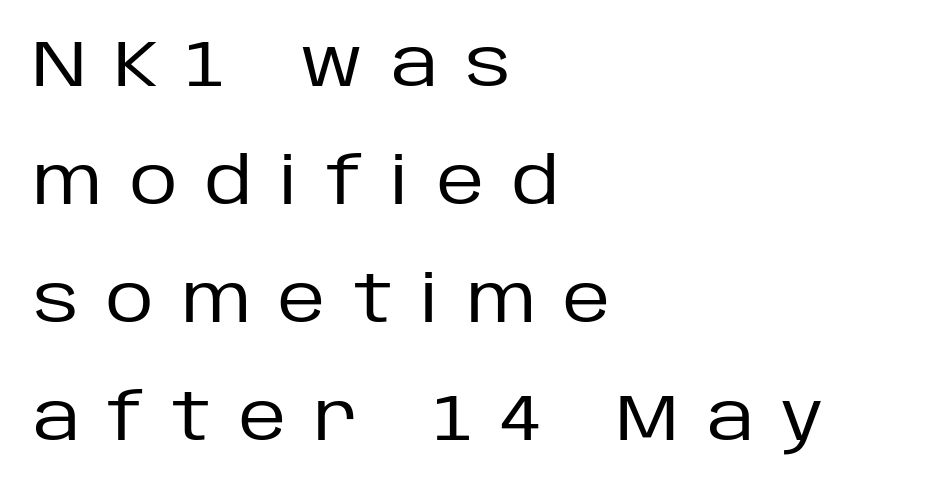
The image shows 66 px regular-weight sans-serif type, upright; set left-aligned, line spacing 1.79x, unusually wide letter spacing (+0.42 em), not underlined; low stroke contrast and a large x-height.
